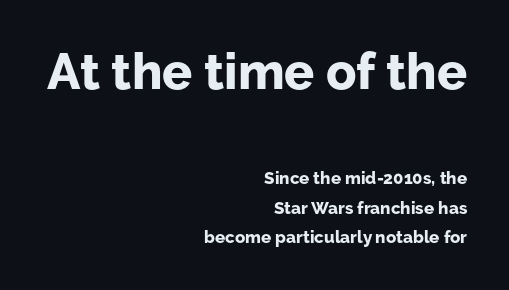
Nobody drew a line under any word here. This sample uses plain, unmodified letter spacing. Tall strokes in this sample are plumb rather than angled. Classification — sans serif. This sample is right-justified, so line beginnings fall wherever the words allow.
